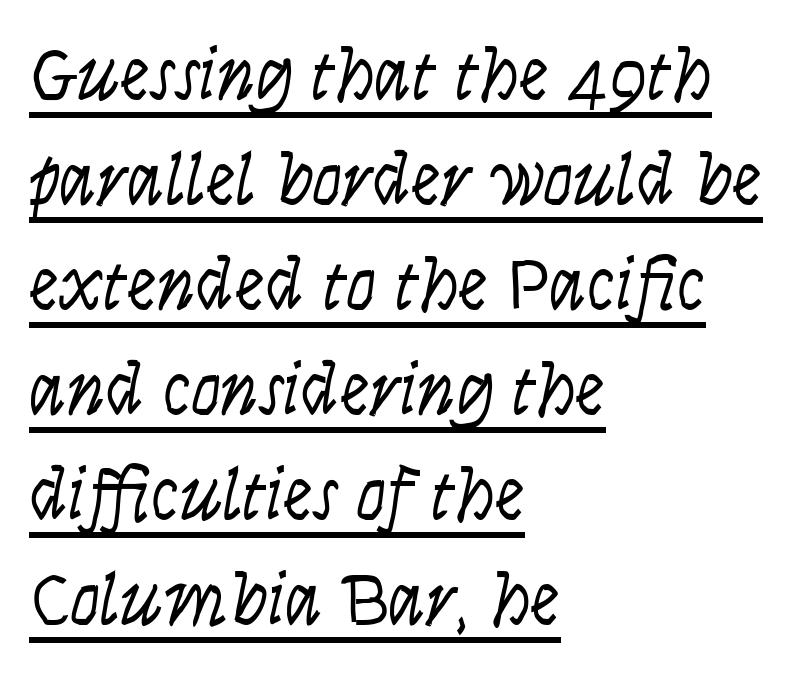
Q: Is the text bold? A: No.
Q: Is the text italic (slanted)? A: Yes, it leans right by about 9 degrees.
Q: Is the text underlined? A: Yes.
Q: How is the paragraph aligned? A: Left-aligned.
Q: Is the spacing between letters normal or unusually wide? A: Normal.
Q: Is the spacing between lines tight, normal or loose? A: Normal.
Q: Width (condensed, normal, or wide)? A: Condensed.
Q: Stroke contrast? A: Low.
Q: x-height? A: Large.
Q: Monospaced? A: No.
